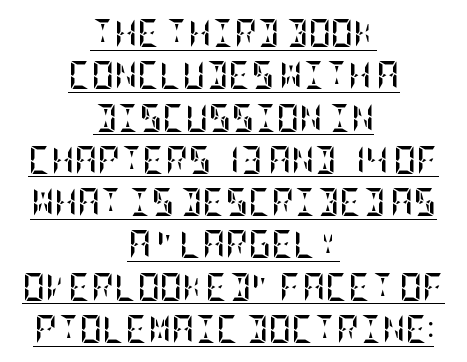
The image shows 28 px semibold, condensed type, upright; set centered, normal line spacing (1.51x), normal letter spacing, underlined; low stroke contrast and a large x-height.
